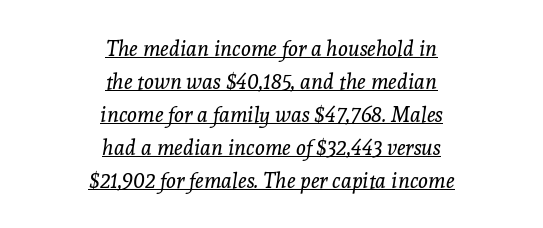
Q: Is the text bold? A: No.
Q: Is the text italic (slanted)? A: Yes, it leans right by about 8 degrees.
Q: Is the text underlined? A: Yes.
Q: How is the paragraph aligned? A: Centered.
Q: Is the spacing between letters normal or unusually wide? A: Normal.
Q: Is the spacing between lines tight, normal or loose? A: Normal.
